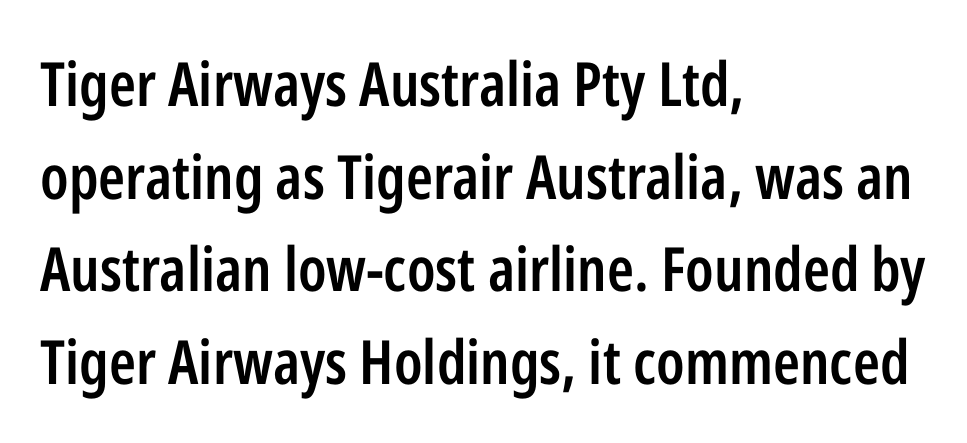
The image shows 61 px semibold, condensed sans-serif type, upright; set left-aligned, normal line spacing (1.52x), normal letter spacing, not underlined; low stroke contrast and a medium x-height.
